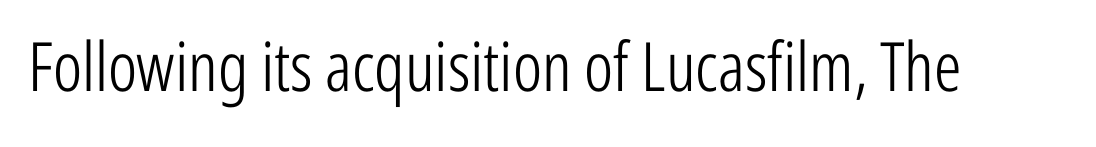
Each word holds together tightly as a unit, with standard inter-letter gaps. A roman cut, with each character standing at attention. Spacing verdict: proportional, widths tailored to each character. The zone under the glyphs is completely vacant. Stroke thickness stays within the range of a standard reading face or lighter.
